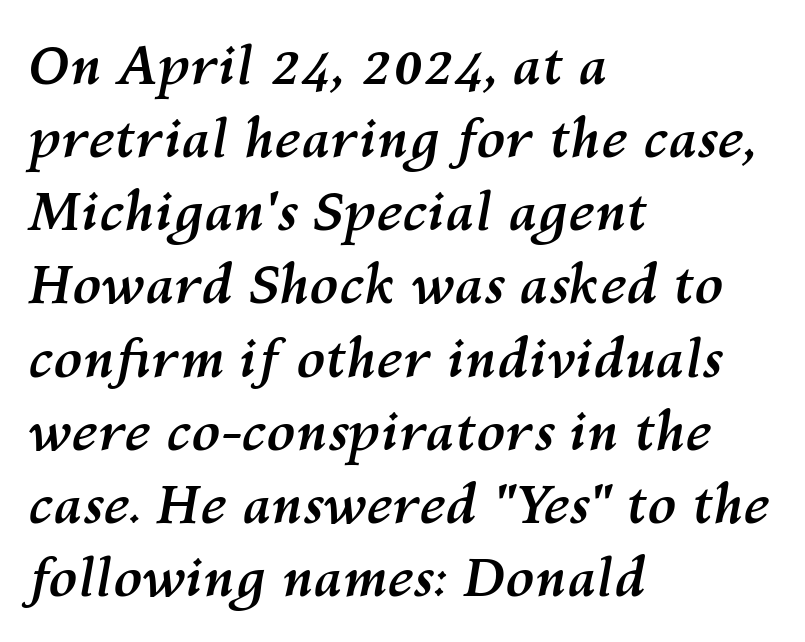
{"italic": "yes", "lean": "right", "slant_degrees": 10, "bold": "yes", "weight": "semibold", "width": "normal", "stroke_contrast": "medium", "x_height": "medium", "monospaced": "no", "underline": "no", "align": "left", "line_spacing": "normal", "line_spacing_ratio": 1.38, "letter_spacing": "normal", "letter_spacing_em": 0.0, "glyph_px": 53}
